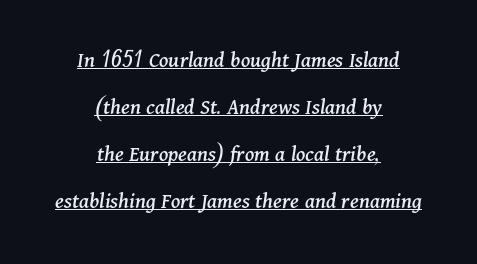
This rendering leaves character spacing at its baseline value. Would a proofreader flag this as italicized? Yes. Whoever set this chose breathing room over compactness in the vertical rhythm. Compared with a flush-left layout, this one balances lines on the center instead. What decoration does the sample have? An underline.
